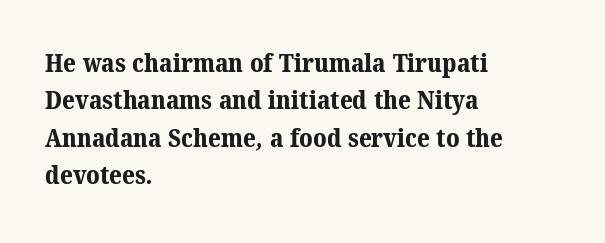
The glyphs have the mass of a bold cut. The vertical gap from one line to the next is medium. The passage shown is not underscored anywhere. Default kerning and tracking; the words read as compact shapes. Line starts are locked; line ends wander.
